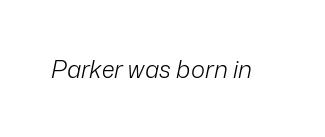
No extra tracking has been applied to these lines. Stems and bowls with no extra thickness — not bold. The whole block is typeset with a tilt. Beneath every word, the page is bare.
